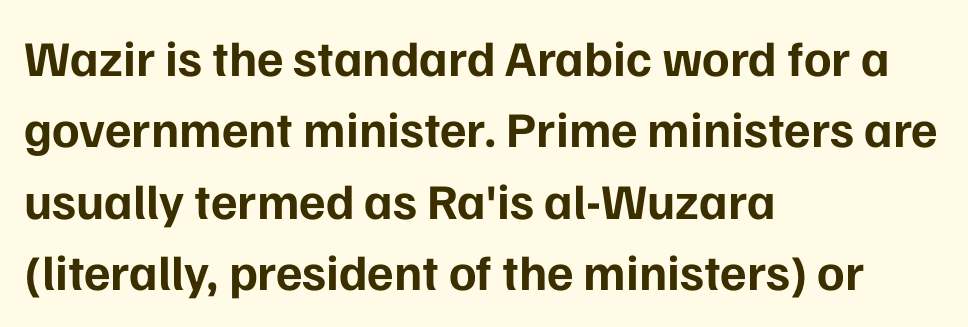
Are there feet on the stems? There aren't — it's a sans. Looks like regular typesetting: each glyph gets only the width it needs. When letters stand straight like this, we call the style roman or upright. Notice how the passage keeps a crisp vertical edge on the left only.
